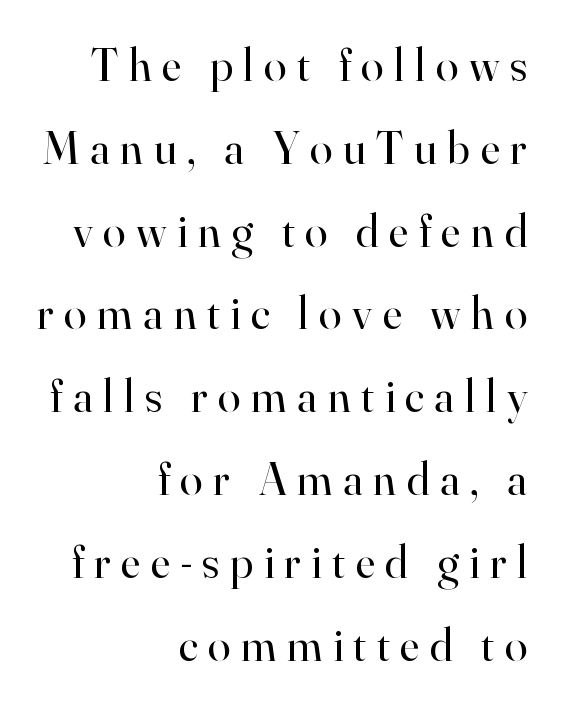
{"serif": "yes", "italic": "no", "bold": "no", "weight": "regular", "width": "normal", "stroke_contrast": "high", "x_height": "small", "monospaced": "no", "underline": "no", "align": "right", "line_spacing_ratio": 1.8, "letter_spacing": "wide", "letter_spacing_em": 0.23, "glyph_px": 46}
